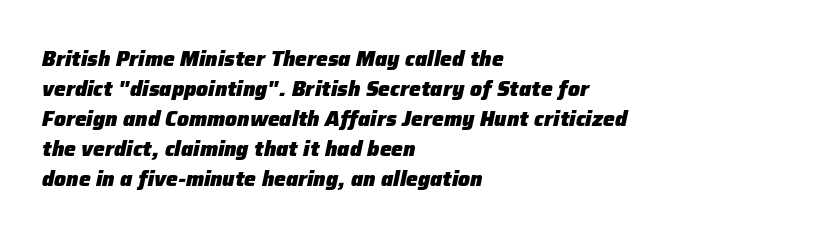
Q: Is the text bold? A: Yes.
Q: Is the text italic (slanted)? A: Yes, it leans right by about 12 degrees.
Q: Is the text underlined? A: No.
Q: How is the paragraph aligned? A: Left-aligned.
Q: Is the spacing between letters normal or unusually wide? A: Normal.
Q: Is the spacing between lines tight, normal or loose? A: Normal.
